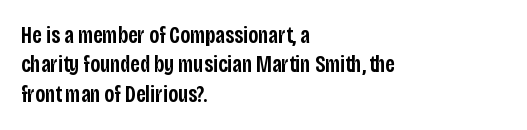
The image shows 23 px text type, upright; set left-aligned, normal line spacing (1.28x), normal letter spacing, not underlined.
